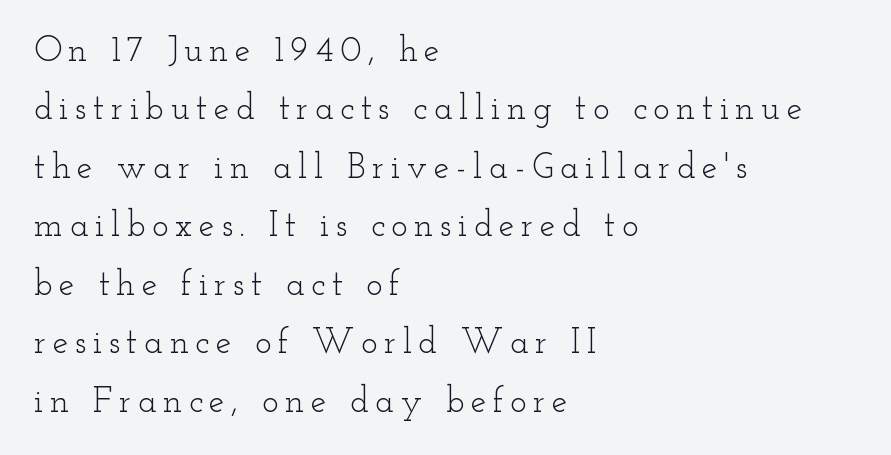
Q: Is the text bold? A: No.
Q: Is the text italic (slanted)? A: No, it is upright.
Q: Is the typeface a serif or a sans-serif typeface? A: Serif.
Q: Is the text underlined? A: No.
Q: How is the paragraph aligned? A: Left-aligned.
Q: Is the spacing between lines tight, normal or loose? A: Normal.
Q: Width (condensed, normal, or wide)? A: Wide.
Q: Stroke contrast? A: Low.
Q: x-height? A: Small.
Q: Monospaced? A: No.
